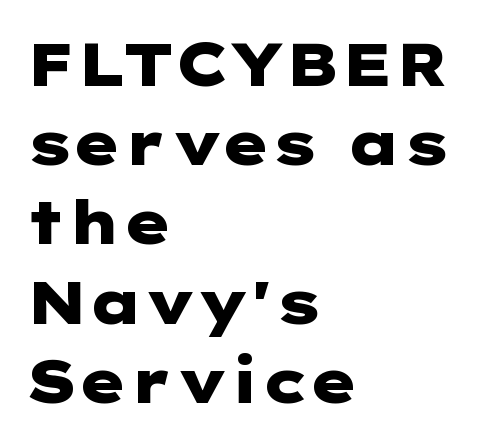
Q: Is the text bold? A: Yes.
Q: Is the text italic (slanted)? A: No, it is upright.
Q: Is the typeface a serif or a sans-serif typeface? A: Sans-serif.
Q: Is the text underlined? A: No.
Q: How is the paragraph aligned? A: Left-aligned.
Q: Is the spacing between letters normal or unusually wide? A: Normal.
Q: Is the spacing between lines tight, normal or loose? A: Normal.
Q: Width (condensed, normal, or wide)? A: Wide.
Q: Stroke contrast? A: Low.
Q: x-height? A: Medium.
